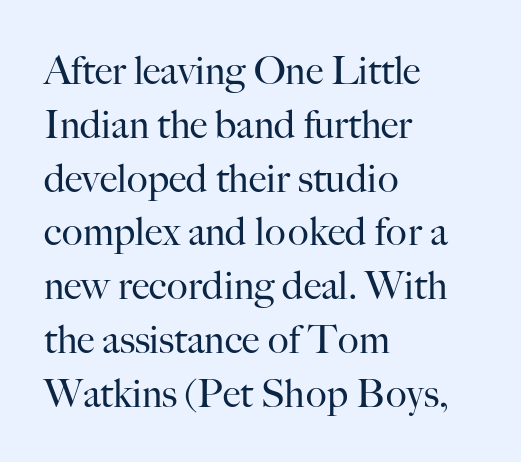
Does the lettering tilt? It doesn't — this is upright. Nothing unusual about the tracking: characters are spaced as the font intends. Reading down the block, your eye returns to a fixed left position each line. The font sits on the lighter half of the weight spectrum, regular included. Is this a sans? No — the strokes have serifs. Honestly, the row spacing looks completely unremarkable.
